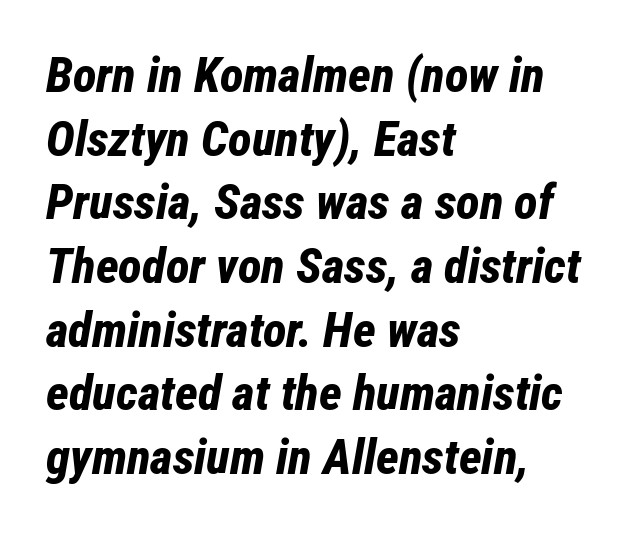
{"italic": "yes", "lean": "right", "slant_degrees": 12, "bold": "yes", "weight": "bold", "width": "condensed", "stroke_contrast": "low", "x_height": "medium", "monospaced": "no", "underline": "no", "align": "left", "line_spacing": "normal", "line_spacing_ratio": 1.3, "letter_spacing": "normal", "letter_spacing_em": 0.0, "glyph_px": 49}
